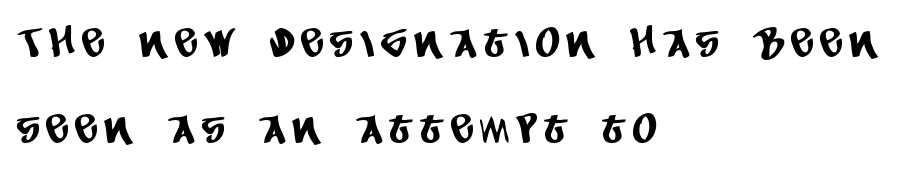
Nothing sits at the stroke ends, so this counts as sans-serif. Character widths vary here, with narrow letters taking less room than wide ones. Casual observation: everything's shoved over to the left. Line spacing here is loose. Check under the words: just untouched page.
